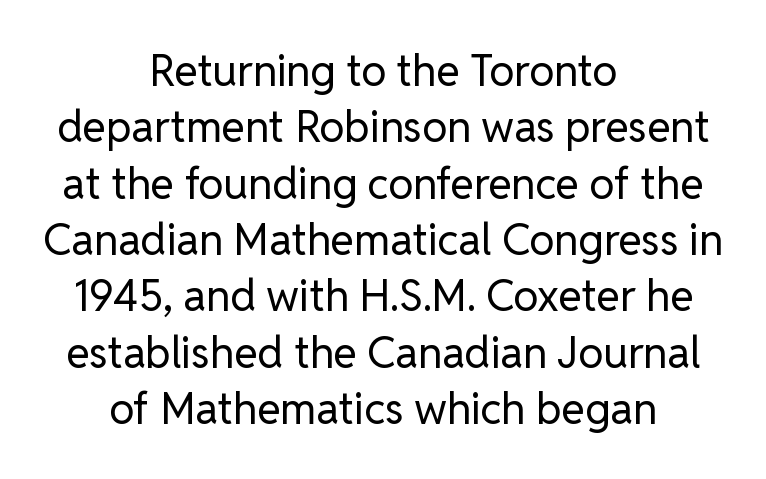
The image shows 43 px regular-weight sans-serif type, upright; set centered, normal line spacing (1.31x), normal letter spacing, not underlined; low stroke contrast and a medium x-height.
